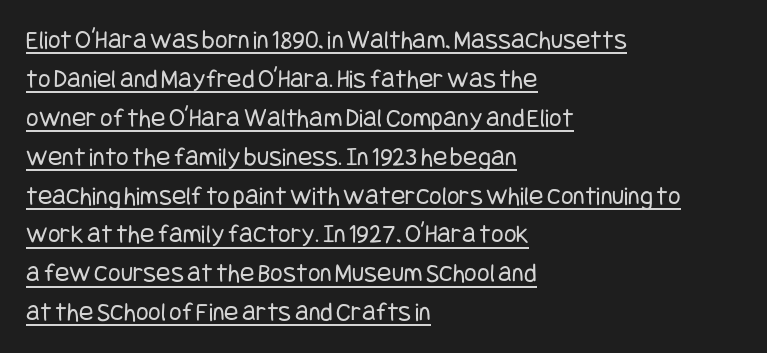
Q: Is the text bold? A: No.
Q: Is the text italic (slanted)? A: No, it is upright.
Q: Is the text underlined? A: Yes.
Q: How is the paragraph aligned? A: Left-aligned.
Q: Is the spacing between letters normal or unusually wide? A: Normal.
Q: Is the spacing between lines tight, normal or loose? A: Normal.
